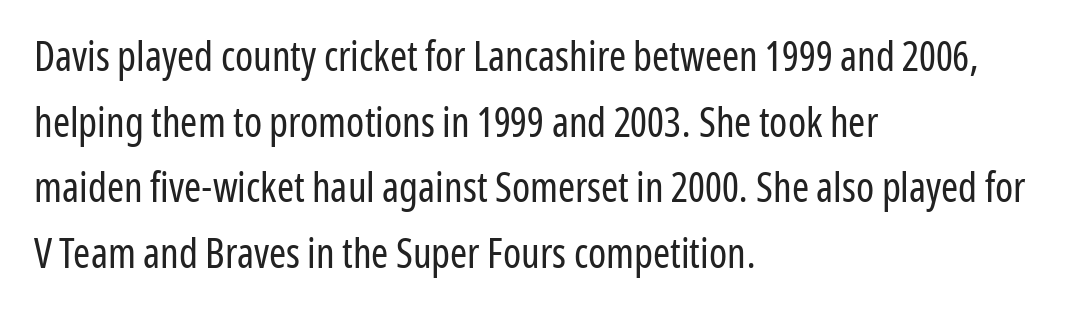
Q: Is the text bold? A: No.
Q: Is the text italic (slanted)? A: No, it is upright.
Q: Is the typeface a serif or a sans-serif typeface? A: Sans-serif.
Q: Is the text underlined? A: No.
Q: How is the paragraph aligned? A: Left-aligned.
Q: Is the spacing between letters normal or unusually wide? A: Normal.
Q: Is the spacing between lines tight, normal or loose? A: Normal.
Q: Width (condensed, normal, or wide)? A: Condensed.
Q: Stroke contrast? A: Low.
Q: x-height? A: Medium.
Q: Monospaced? A: No.
